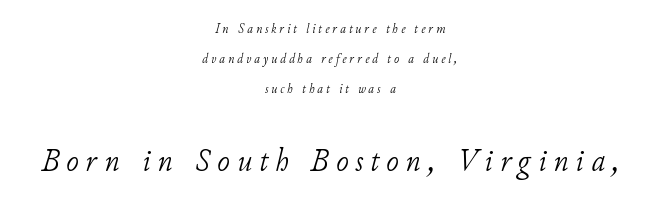
The image shows 34 px light serif type, italic (leaning right); set centered, loose line spacing (2.15x), unusually wide letter spacing (+0.21 em), not underlined; the second (bottom) block is 2.43x larger; low stroke contrast and a small x-height.
